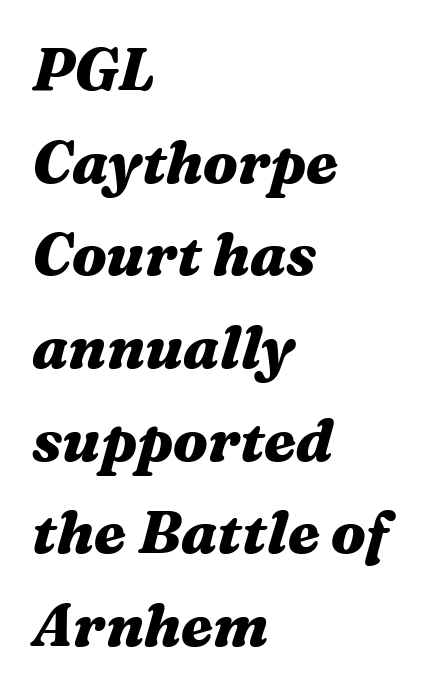
Q: Is the text bold? A: Yes.
Q: Is the text italic (slanted)? A: Yes, it leans right by about 16 degrees.
Q: Is the text underlined? A: No.
Q: How is the paragraph aligned? A: Left-aligned.
Q: Is the spacing between letters normal or unusually wide? A: Normal.
Q: Is the spacing between lines tight, normal or loose? A: Normal.
Q: Width (condensed, normal, or wide)? A: Wide.
Q: Stroke contrast? A: Medium.
Q: x-height? A: Medium.
Q: Monospaced? A: No.
